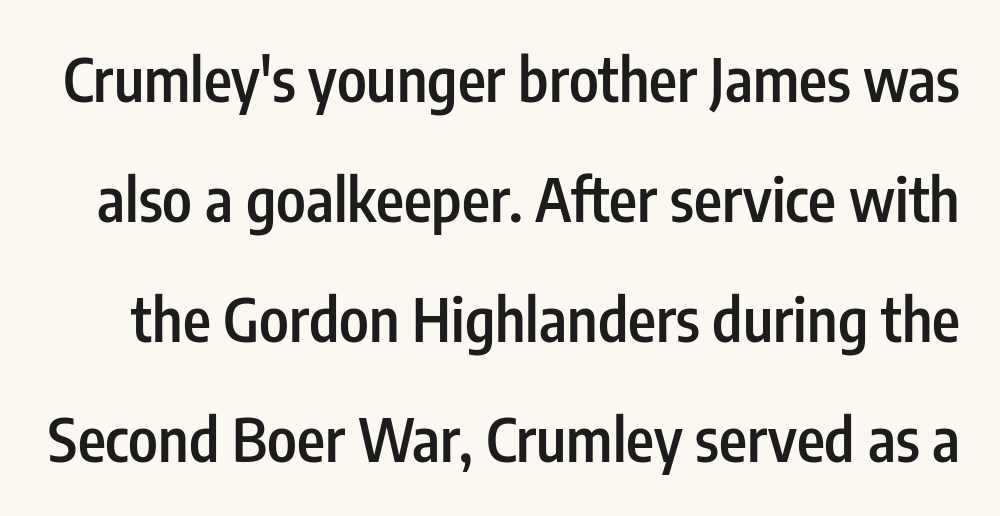
Q: Is the text bold? A: Semi-bold.
Q: Is the text italic (slanted)? A: No, it is upright.
Q: Is the typeface a serif or a sans-serif typeface? A: Sans-serif.
Q: Is the text underlined? A: No.
Q: Is the spacing between letters normal or unusually wide? A: Normal.
Q: Is the spacing between lines tight, normal or loose? A: Loose.
Q: Width (condensed, normal, or wide)? A: Condensed.
Q: Stroke contrast? A: Low.
Q: x-height? A: Medium.
Q: Monospaced? A: No.
